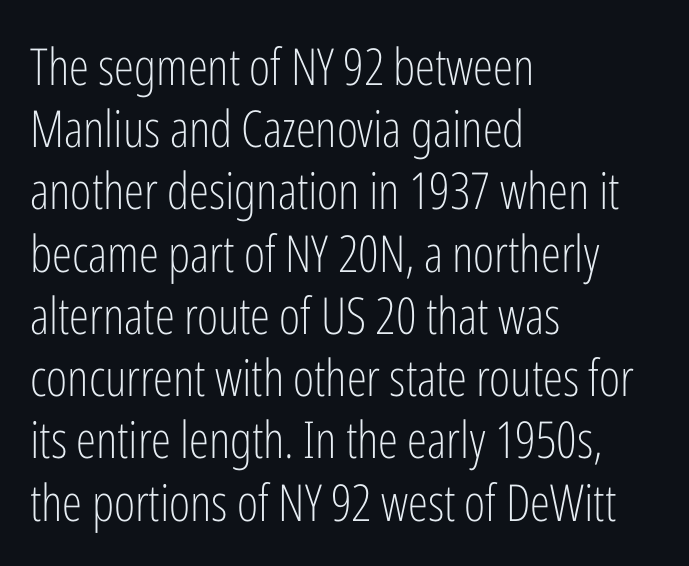
Q: Is the text bold? A: No.
Q: Is the text italic (slanted)? A: No, it is upright.
Q: Is the typeface a serif or a sans-serif typeface? A: Sans-serif.
Q: Is the text underlined? A: No.
Q: How is the paragraph aligned? A: Left-aligned.
Q: Is the spacing between letters normal or unusually wide? A: Normal.
Q: Width (condensed, normal, or wide)? A: Condensed.
Q: Stroke contrast? A: Low.
Q: x-height? A: Medium.
Q: Monospaced? A: No.
